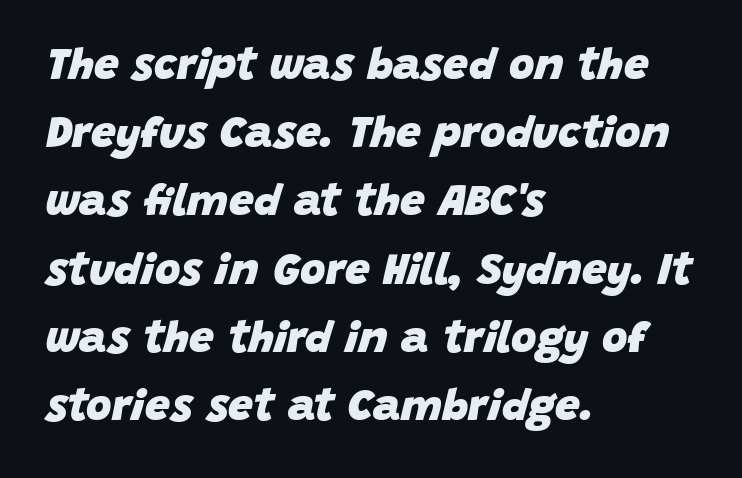
Q: Is the text bold? A: Yes.
Q: Is the text italic (slanted)? A: Yes, it leans right by about 15 degrees.
Q: Is the text underlined? A: No.
Q: How is the paragraph aligned? A: Left-aligned.
Q: Is the spacing between letters normal or unusually wide? A: Normal.
Q: Is the spacing between lines tight, normal or loose? A: Normal.
Q: Width (condensed, normal, or wide)? A: Normal.
Q: Stroke contrast? A: Low.
Q: x-height? A: Large.
Q: Monospaced? A: No.
